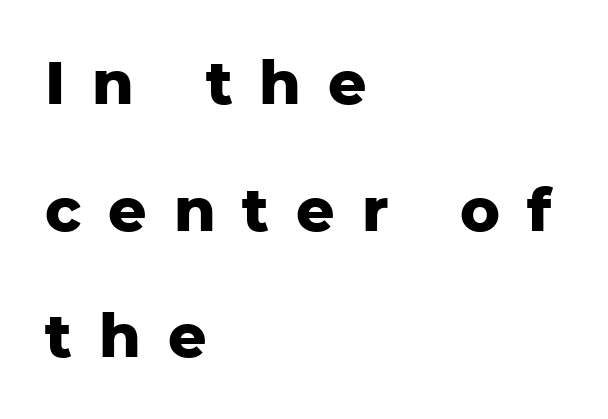
This is heavy type, rendered in bold. The space directly below the letters is spotless. The line texture is sparse and dotted thanks to wide tracking. If you measured baseline to baseline, you'd find a long distance. Visually the block forms a straight wall on the left and a jagged coastline on the right.
